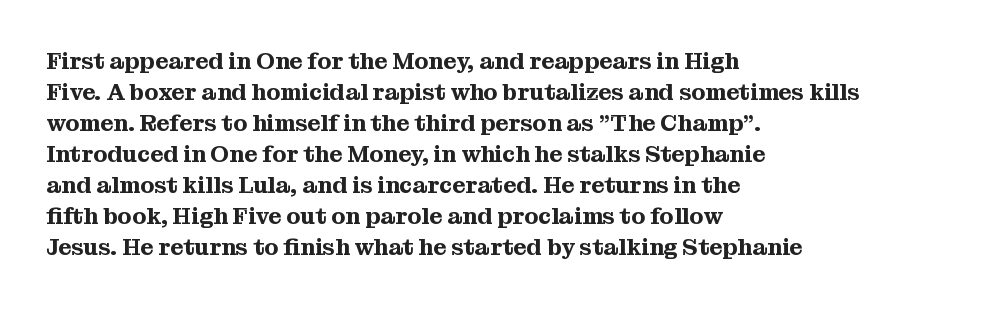
{"italic": "no", "underline": "no", "align": "left", "line_spacing": "normal", "line_spacing_ratio": 1.35, "letter_spacing": "normal", "letter_spacing_em": 0.0, "glyph_px": 23}
